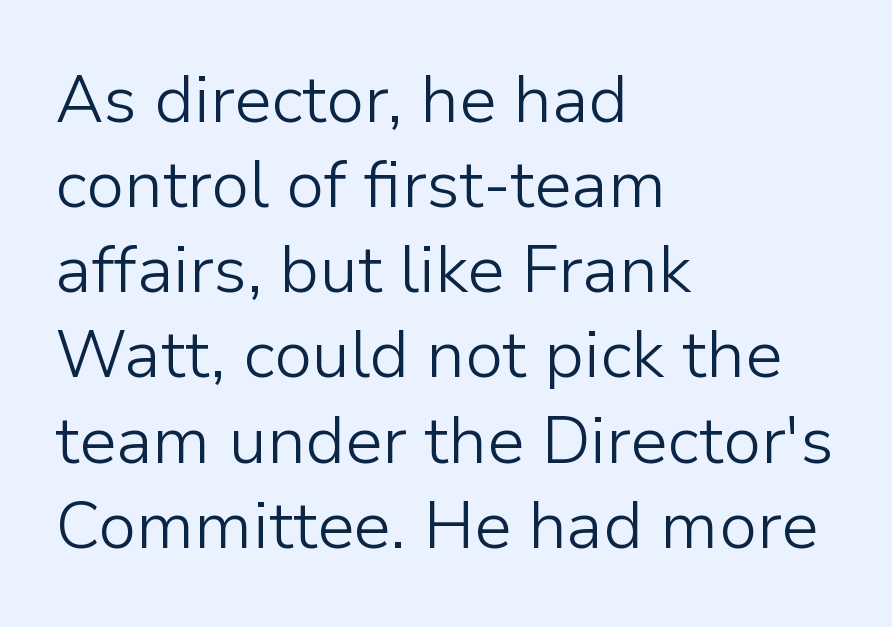
The image shows 66 px light sans-serif type, upright; set left-aligned, normal line spacing (1.29x), normal letter spacing, not underlined; low stroke contrast and a medium x-height.
